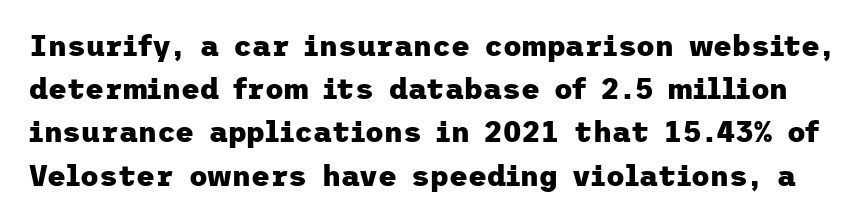
The image shows 29 px heavy sans-serif type, upright; set normal line spacing (1.49x), normal letter spacing, not underlined; low stroke contrast and a medium x-height.
